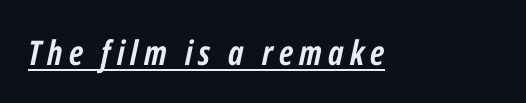
{"italic": "yes", "lean": "right", "slant_degrees": 12, "bold": "yes", "weight": "semibold", "width": "condensed", "stroke_contrast": "low", "x_height": "medium", "monospaced": "no", "underline": "yes", "glyph_px": 34}
